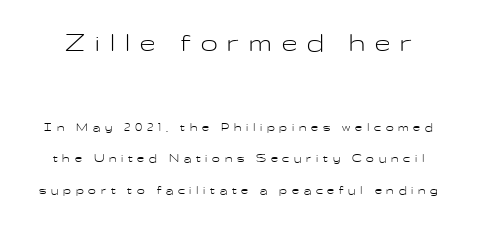
{"serif": "no", "italic": "no", "bold": "no", "weight": "light", "width": "wide", "stroke_contrast": "low", "x_height": "medium", "monospaced": "no", "underline": "no", "line_spacing": "loose", "line_spacing_ratio": 2.26, "letter_spacing": "wide", "letter_spacing_em": 0.34, "larger_block": "first", "size_ratio": 2.14, "glyph_px": 30}
